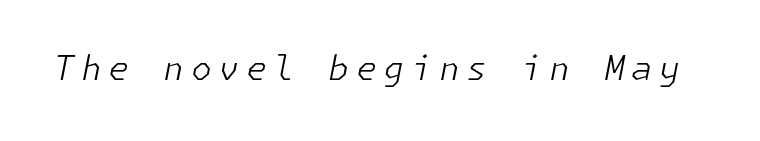
The image shows 34 px light type, italic (leaning right); set not underlined; low stroke contrast and a medium x-height.
